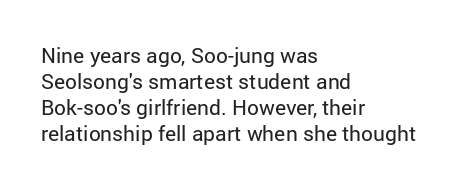
{"italic": "no", "bold": "no", "underline": "no", "align": "left", "line_spacing_ratio": 1.24, "letter_spacing": "normal", "letter_spacing_em": 0.0, "glyph_px": 21}
